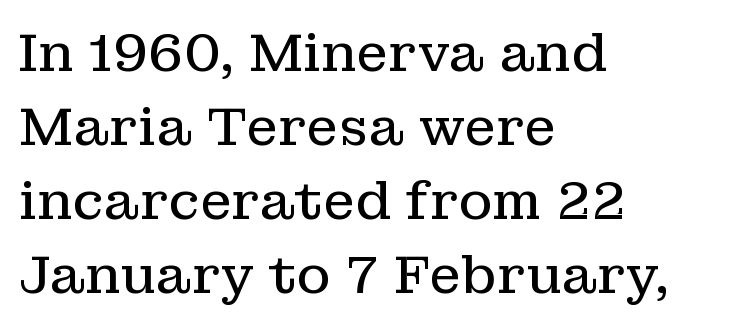
{"serif": "yes", "italic": "no", "bold": "no", "weight": "regular", "width": "normal", "stroke_contrast": "low", "x_height": "medium", "monospaced": "no", "underline": "no", "align": "left", "line_spacing": "normal", "line_spacing_ratio": 1.42, "letter_spacing": "normal", "letter_spacing_em": 0.0, "glyph_px": 52}
